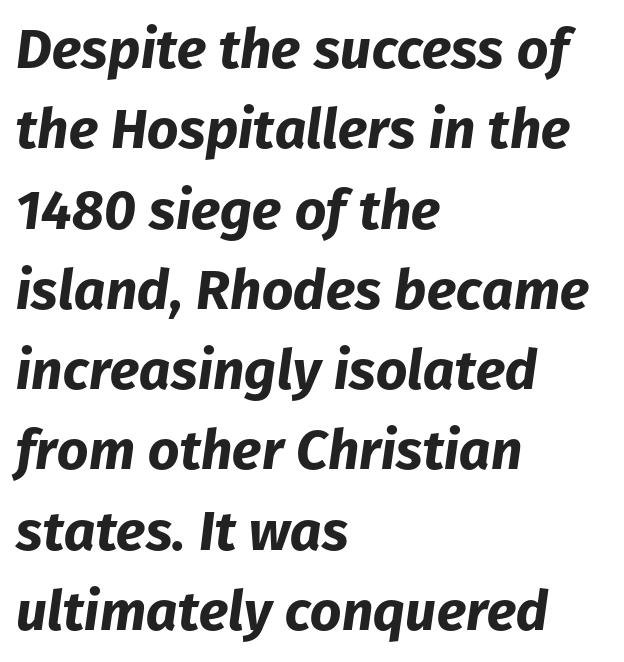
A typesetter would call this leading conventional body-copy spacing. Line beginnings align vertically; line endings do not. Inter-character spacing is left at the font's built-in metrics. These lines were composed using italics.
